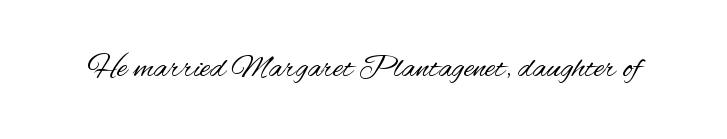
The image shows 33 px regular-weight, condensed sans-serif type; set normal letter spacing, not underlined; medium stroke contrast and a small x-height.
